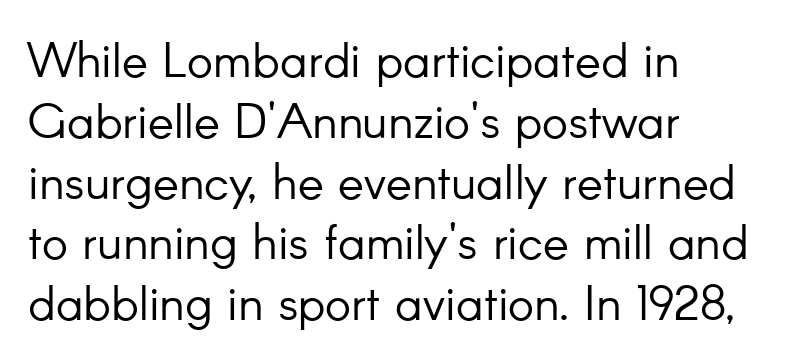
Q: Is the text bold? A: No.
Q: Is the text italic (slanted)? A: No, it is upright.
Q: Is the typeface a serif or a sans-serif typeface? A: Sans-serif.
Q: Is the text underlined? A: No.
Q: How is the paragraph aligned? A: Left-aligned.
Q: Is the spacing between letters normal or unusually wide? A: Normal.
Q: Width (condensed, normal, or wide)? A: Normal.
Q: Stroke contrast? A: Low.
Q: x-height? A: Small.
Q: Monospaced? A: No.
